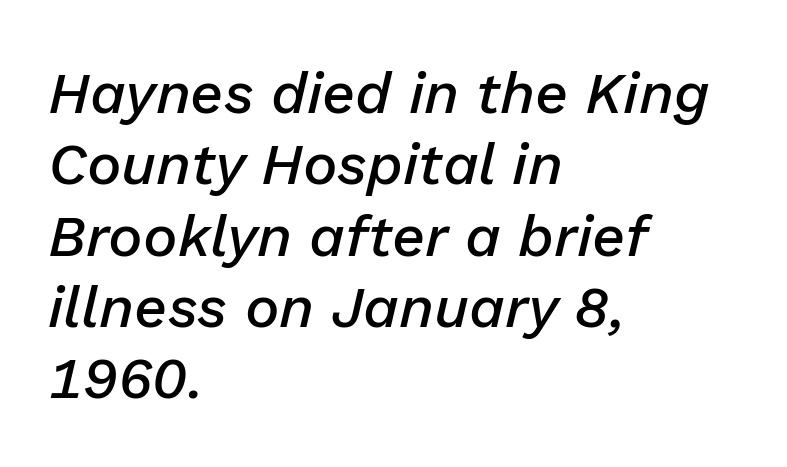
It's the slanting kind of type. A typesetter would call this proportional, since set widths differ per character. A classic flush-left, rag-right setting is used for this passage. These words are printed semibold, heavier than regular yet not bold. Decoration check: the copy has no underline.
